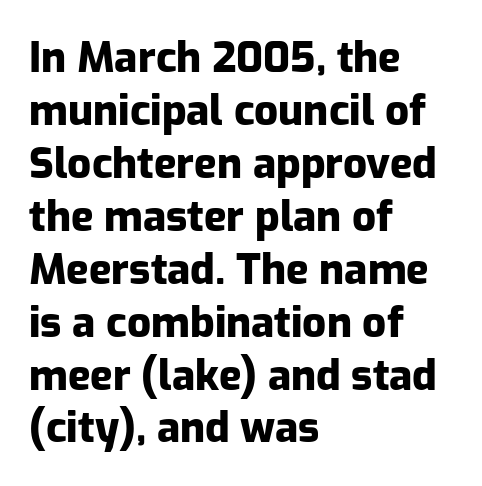
{"serif": "no", "italic": "no", "bold": "yes", "weight": "heavy", "width": "normal", "stroke_contrast": "low", "x_height": "medium", "monospaced": "no", "underline": "no", "align": "left", "line_spacing": "normal", "line_spacing_ratio": 1.26, "letter_spacing": "normal", "letter_spacing_em": 0.0, "glyph_px": 42}
